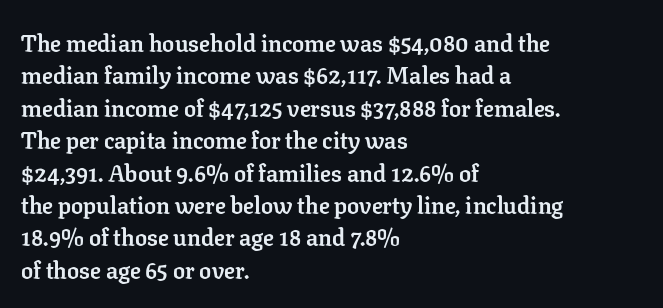
{"italic": "no", "bold": "yes", "underline": "no", "align": "left", "line_spacing": "normal", "line_spacing_ratio": 1.35, "letter_spacing": "normal", "letter_spacing_em": 0.0, "glyph_px": 24}
